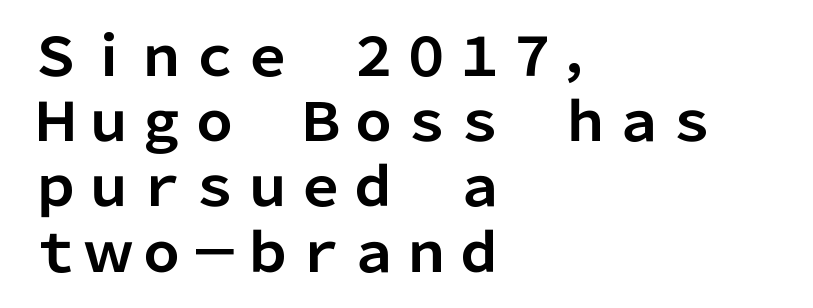
{"serif": "no", "italic": "no", "bold": "yes", "weight": "bold", "width": "normal", "stroke_contrast": "low", "x_height": "medium", "monospaced": "no", "underline": "no", "align": "left", "line_spacing_ratio": 1.23, "letter_spacing": "normal", "letter_spacing_em": 0.0, "glyph_px": 53}
